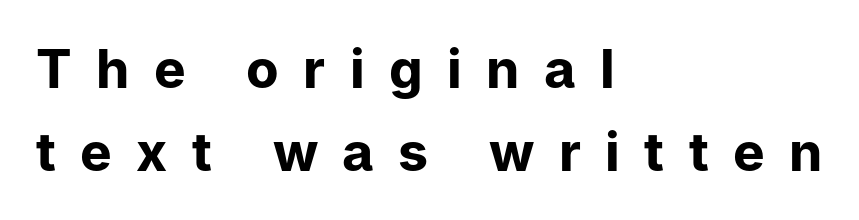
Does the copy run flush right? No — it runs flush left. Notice how the stems are strictly vertical — no italics here. Does the type have serifs? No, each stem ends abruptly. A typesetter would call this leading conventional body-copy spacing.
